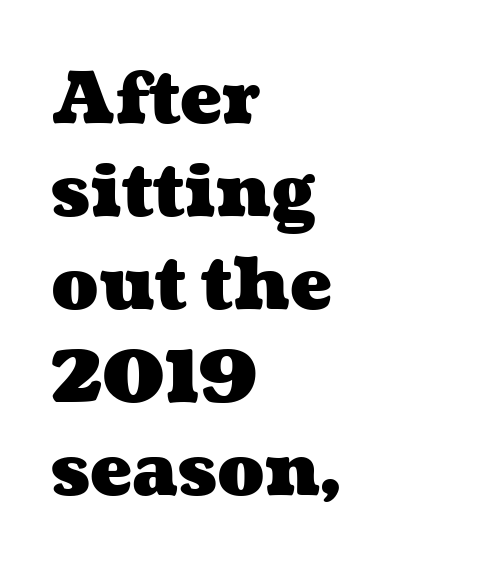
The face used here is proportionally spaced, like ordinary book or web type. A bare baseline throughout the passage. The paragraph has a hard left edge and a soft right edge. Stroke thickness is high; the sample reads as a true bold.
